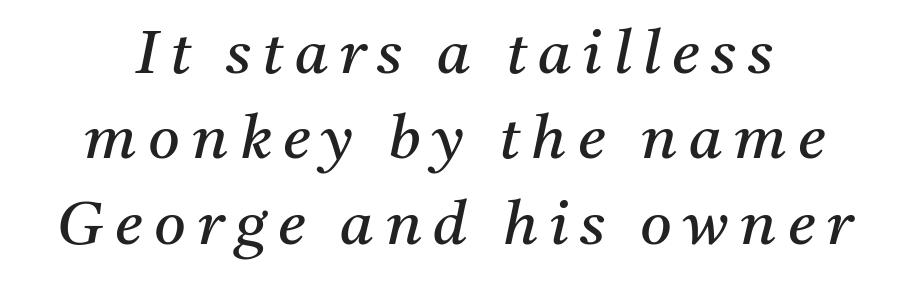
Yep, that's italic — everything's leaning. What kind of face is this? One with serifs. Proportional: the letters do not fall into vertical columns. Rows of type keep a routine distance in the vertical direction.
